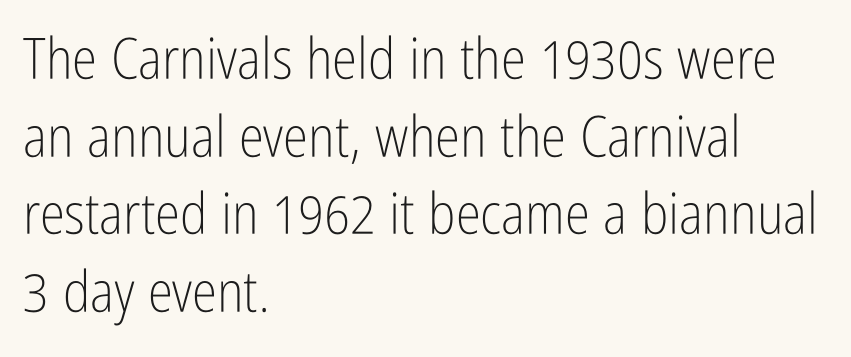
The letterforms sit at book weight or below. Style check: upright. Quick note: underline off. Each letter keeps its own natural width here, so spacing adapts to shape. These lines sit exactly where default settings would place them.
